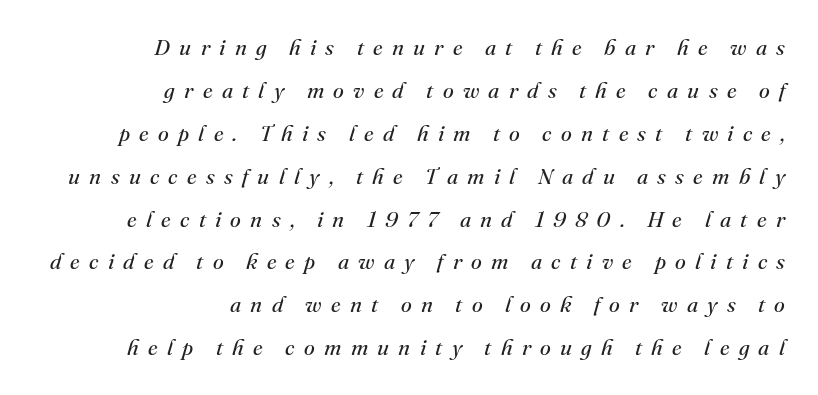
{"italic": "yes", "lean": "right", "slant_degrees": 16, "bold": "no", "underline": "no", "align": "right", "line_spacing": "loose", "line_spacing_ratio": 1.95, "letter_spacing": "wide", "letter_spacing_em": 0.42, "glyph_px": 22}
